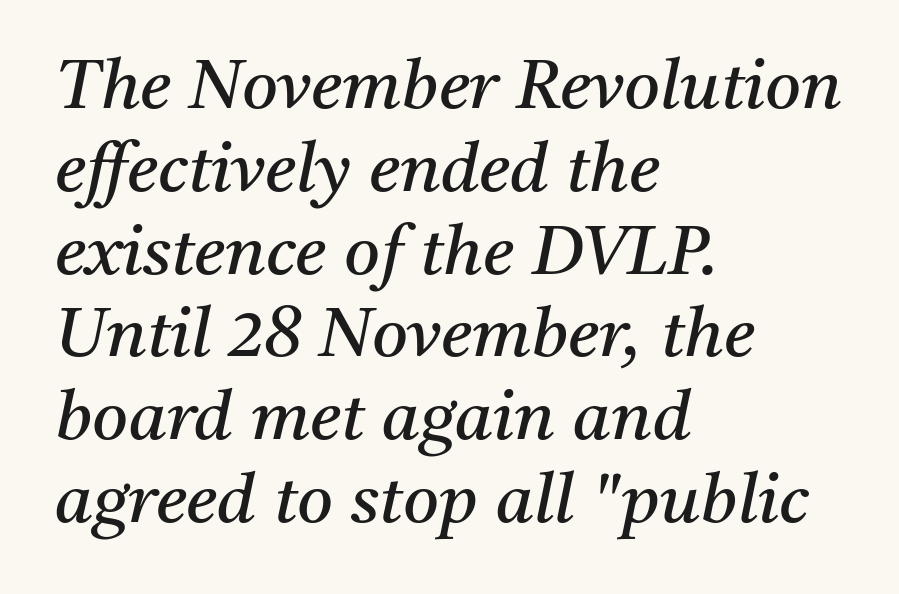
The rag falls on the right side of this text block. Regarding serifs, this sample has them. Counters stay open thanks to moderate or lighter strokes. The axis of the letterforms is tilted away from vertical. Only glyphs here, with clear space below each row.
